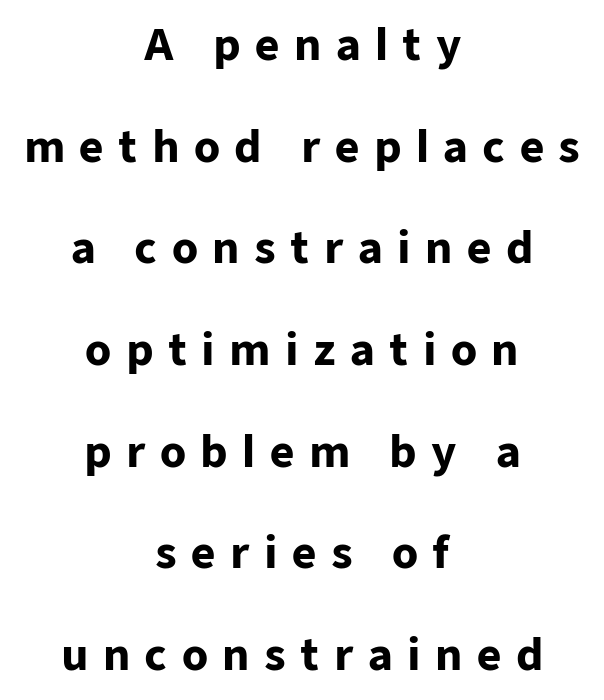
{"serif": "no", "italic": "no", "bold": "yes", "weight": "heavy", "width": "normal", "stroke_contrast": "low", "x_height": "medium", "monospaced": "no", "underline": "no", "align": "center", "line_spacing": "loose", "line_spacing_ratio": 2.42, "letter_spacing": "wide", "letter_spacing_em": 0.34, "glyph_px": 42}
